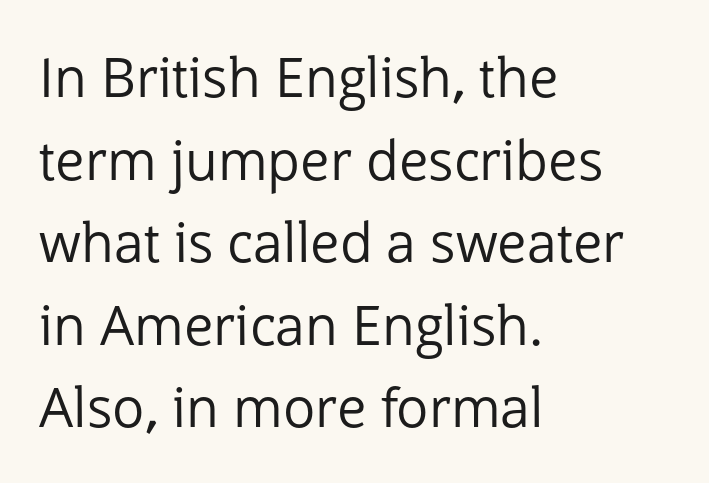
{"serif": "no", "italic": "no", "bold": "no", "weight": "regular", "width": "normal", "stroke_contrast": "low", "x_height": "medium", "monospaced": "no", "underline": "no", "align": "left", "line_spacing": "normal", "line_spacing_ratio": 1.53, "letter_spacing": "normal", "letter_spacing_em": 0.0, "glyph_px": 54}
